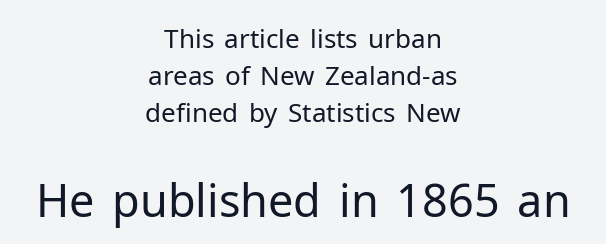
Q: Is the text bold? A: No.
Q: Is the text italic (slanted)? A: No, it is upright.
Q: Is the typeface a serif or a sans-serif typeface? A: Sans-serif.
Q: Is the text underlined? A: No.
Q: How is the paragraph aligned? A: Centered.
Q: Is the spacing between letters normal or unusually wide? A: Normal.
Q: Is the spacing between lines tight, normal or loose? A: Normal.
Q: Which block of text is set in a larger size, the first (top) or the second (bottom)? A: The second (bottom) one.
Q: Width (condensed, normal, or wide)? A: Normal.
Q: Stroke contrast? A: Low.
Q: x-height? A: Medium.
Q: Monospaced? A: No.
